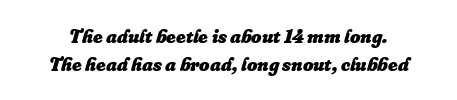
The specimen omits any rule beneath the text block's lines. Each word holds together tightly as a unit, with standard inter-letter gaps. Whoever set this chose a conventional vertical rhythm. The passage shown leans; its letterforms are oblique. The rendering uses a bold face; every stroke is thick and dark.
